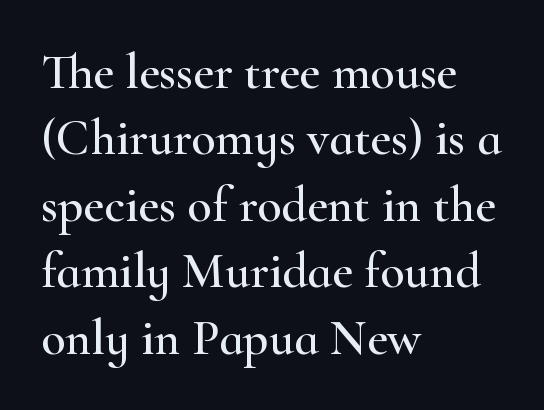
The image shows 50 px wide serif type, upright; set left-aligned, normal line spacing (1.33x), normal letter spacing, not underlined; high stroke contrast and a small x-height.
